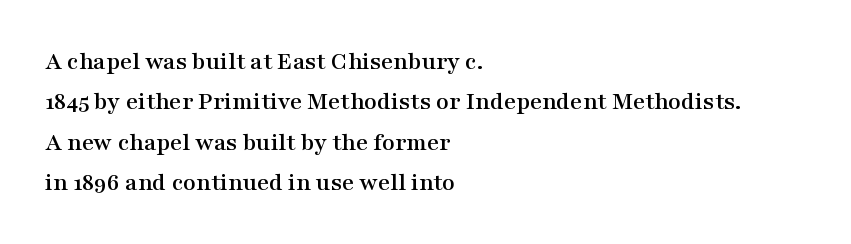
This rendering uses left alignment, leaving the right contour irregular. The vertical gap from one line to the next is medium. The space beneath each line is pristine and unruled. Does extra space separate the letters? No, they use regular spacing. Every character sits straight up, as roman type does.
